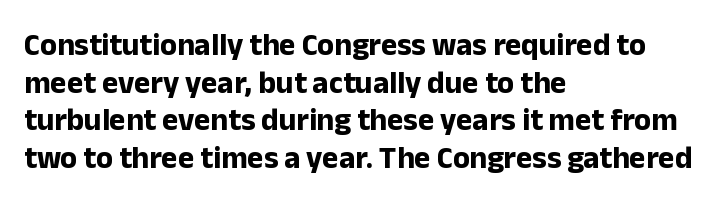
The rendering uses natural spacing where letterforms have individual widths. The lettering stays uniformly vertical, giving the passage a roman look. These lines stack with their left ends in a neat column. Letterform terminals end flat and unadorned throughout the passage. Pretty heavy lettering here — definitely bold. The string is rendered with underlining switched off.
